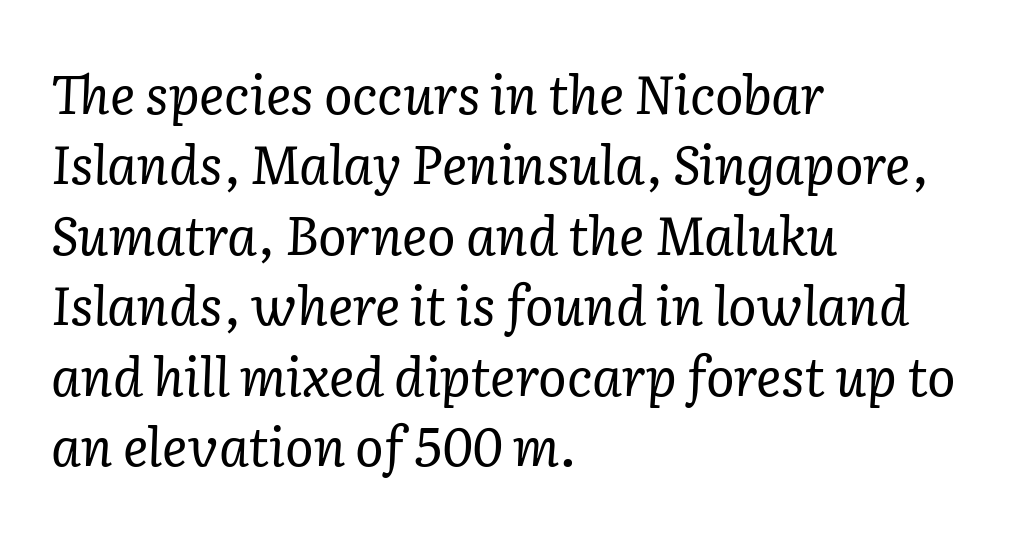
Proportional: the letters do not fall into vertical columns. Each row of text sits above clean, open space. Look at the tracking — it's just the regular setting, nothing added. Letters have the restrained weight of plain body copy at most. Posture: slanted.
